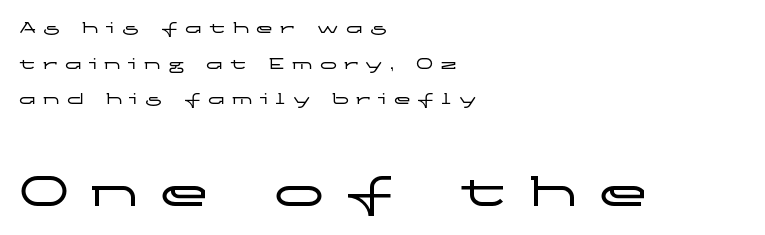
{"serif": "no", "italic": "no", "width": "wide", "stroke_contrast": "low", "x_height": "medium", "monospaced": "no", "underline": "no", "align": "left", "line_spacing": "loose", "line_spacing_ratio": 2.09, "letter_spacing": "wide", "letter_spacing_em": 0.42, "larger_block": "second", "size_ratio": 2.94, "glyph_px": 50}
